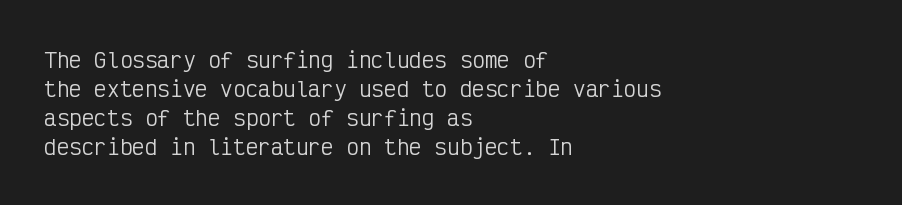
{"italic": "no", "bold": "no", "underline": "no", "align": "left", "line_spacing": "normal", "line_spacing_ratio": 1.38, "letter_spacing": "normal", "letter_spacing_em": 0.0, "glyph_px": 21}
